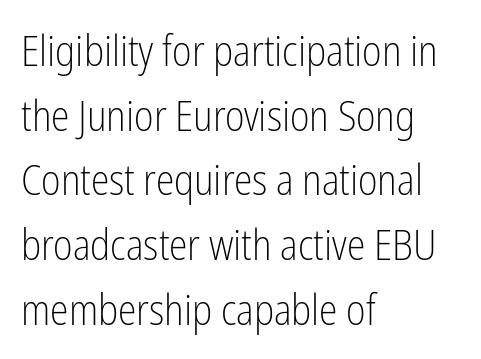
Q: Is the text bold? A: No.
Q: Is the text italic (slanted)? A: No, it is upright.
Q: Is the typeface a serif or a sans-serif typeface? A: Sans-serif.
Q: Is the text underlined? A: No.
Q: How is the paragraph aligned? A: Left-aligned.
Q: Is the spacing between letters normal or unusually wide? A: Normal.
Q: Is the spacing between lines tight, normal or loose? A: Normal.
Q: Width (condensed, normal, or wide)? A: Condensed.
Q: Stroke contrast? A: Low.
Q: x-height? A: Medium.
Q: Monospaced? A: No.
